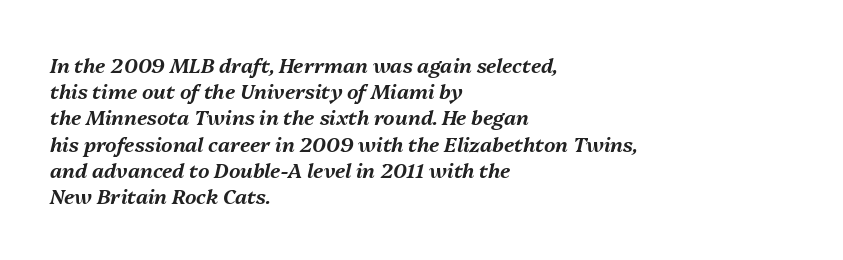
Observe the lean: these are italic letterforms. Descenders hang freely into open space. Quick note: interline space is typical. One-word summary of the alignment: left. Does extra space separate the letters? No, they use regular spacing.
